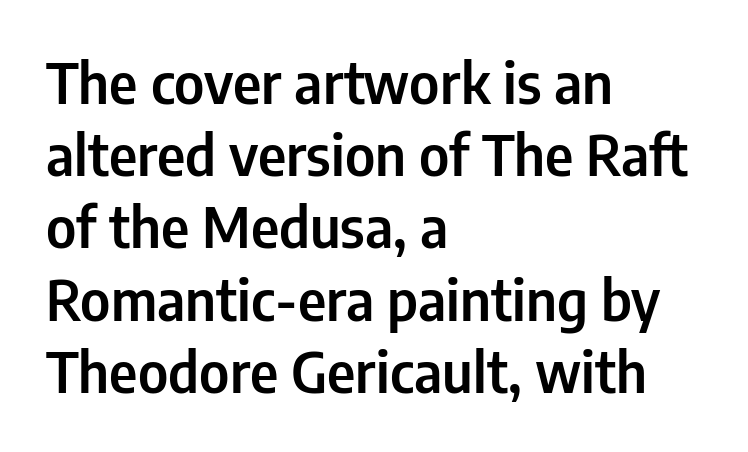
The image shows 56 px condensed sans-serif type, upright; set left-aligned, normal line spacing (1.29x), normal letter spacing, not underlined; low stroke contrast and a medium x-height.
